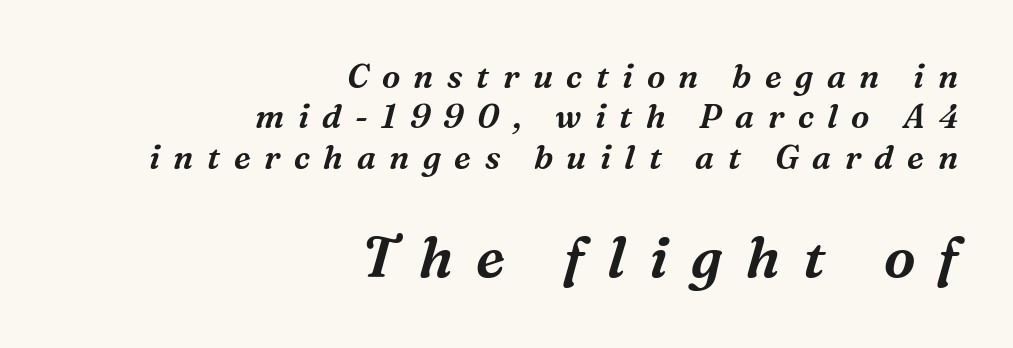
{"serif": "yes", "italic": "yes", "lean": "right", "slant_degrees": 16, "width": "normal", "stroke_contrast": "medium", "x_height": "medium", "monospaced": "no", "underline": "no", "align": "right", "line_spacing_ratio": 1.22, "letter_spacing": "wide", "letter_spacing_em": 0.41, "larger_block": "second", "size_ratio": 1.73, "glyph_px": 57}
